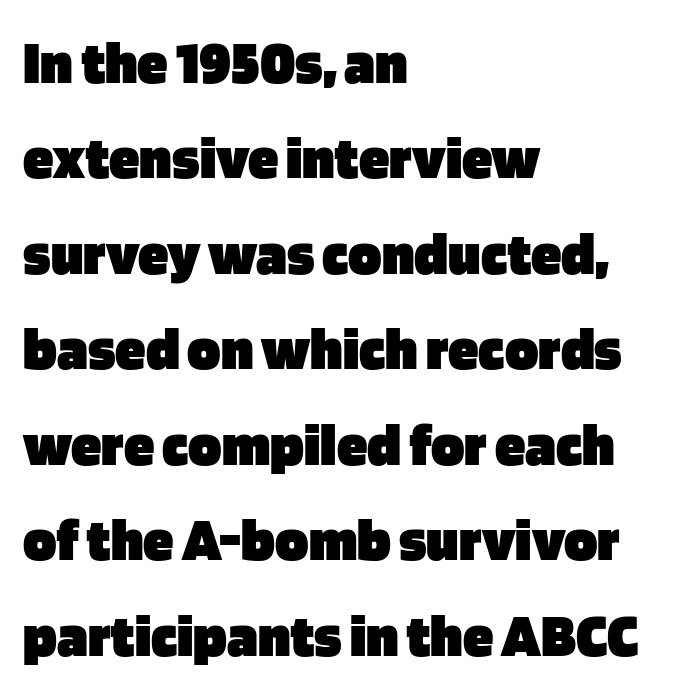
Q: Is the text bold? A: Yes.
Q: Is the text italic (slanted)? A: No, it is upright.
Q: Is the typeface a serif or a sans-serif typeface? A: Sans-serif.
Q: Is the text underlined? A: No.
Q: How is the paragraph aligned? A: Left-aligned.
Q: Is the spacing between letters normal or unusually wide? A: Normal.
Q: Is the spacing between lines tight, normal or loose? A: Normal.
Q: Width (condensed, normal, or wide)? A: Normal.
Q: Stroke contrast? A: Low.
Q: x-height? A: Large.
Q: Monospaced? A: No.
